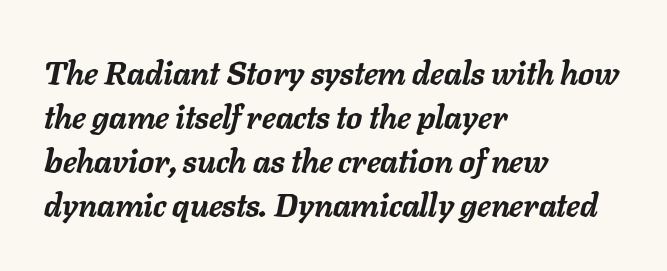
In terms of posture, this sample is oblique. Proportional: the letters do not fall into vertical columns. Alignment: flush left. Unmarked baselines from the first word to the last. The lines sit at an ordinary, default distance from one another.
